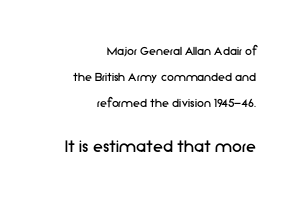
Is the block centered? No — it sits flush against the right margin. The letterforms sit shoulder to shoulder at normal distance. Two sizes are in play, and the larger belongs to the second block. When letters stand straight like this, we call the style roman or upright.
